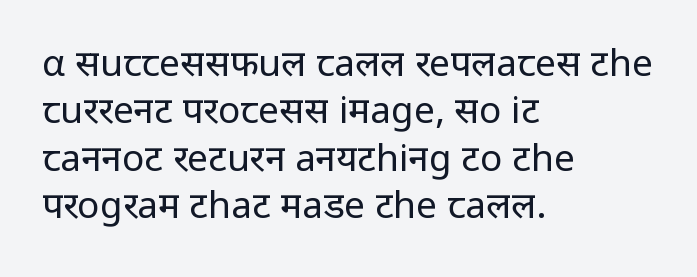
Q: Is the text bold? A: No.
Q: Is the text italic (slanted)? A: No, it is upright.
Q: Is the typeface a serif or a sans-serif typeface? A: Sans-serif.
Q: Is the text underlined? A: No.
Q: How is the paragraph aligned? A: Left-aligned.
Q: Is the spacing between letters normal or unusually wide? A: Normal.
Q: Is the spacing between lines tight, normal or loose? A: Normal.
Q: Width (condensed, normal, or wide)? A: Normal.
Q: Stroke contrast? A: Low.
Q: x-height? A: Medium.
Q: Monospaced? A: No.
